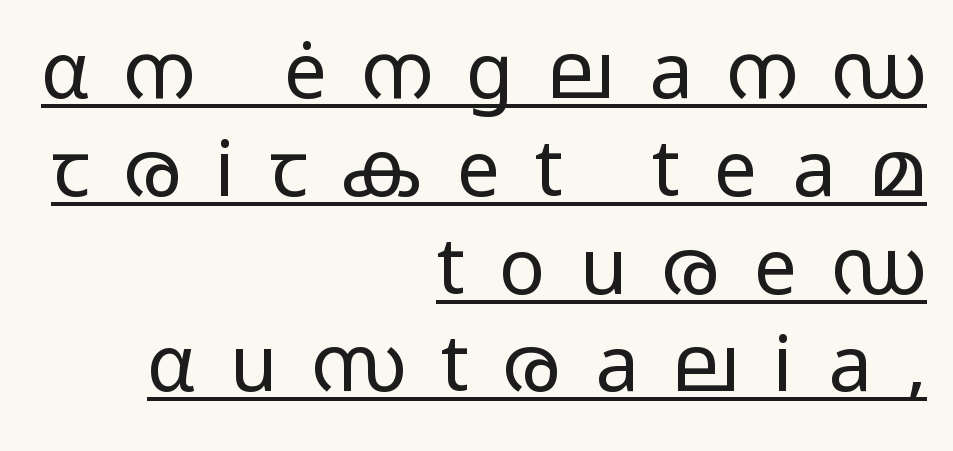
Q: Is the text bold? A: No.
Q: Is the text italic (slanted)? A: No, it is upright.
Q: Is the typeface a serif or a sans-serif typeface? A: Sans-serif.
Q: Is the text underlined? A: Yes.
Q: How is the paragraph aligned? A: Right-aligned.
Q: Is the spacing between letters normal or unusually wide? A: Unusually wide.
Q: Is the spacing between lines tight, normal or loose? A: Normal.
Q: Width (condensed, normal, or wide)? A: Wide.
Q: Stroke contrast? A: Low.
Q: x-height? A: Medium.
Q: Monospaced? A: No.
